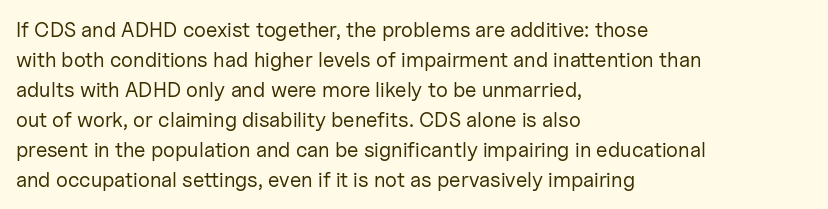
Compared with typical body copy, the letter spacing here is the same. The text block is weighted toward the left margin, trailing off unevenly rightward. The foot of each line stays bare and open. Evenly set lines give the paragraph a standard silhouette. Stroke thickness stays within the range of a standard reading face or lighter.
